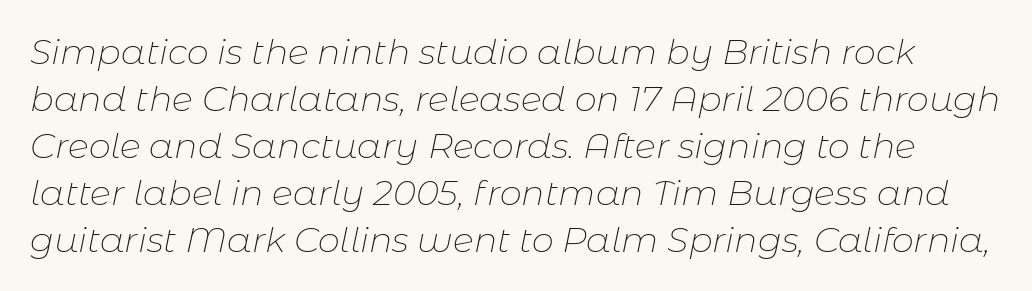
The image shows 35 px thin type, italic (leaning right); set normal line spacing (1.34x), normal letter spacing, not underlined; low stroke contrast and a medium x-height.
